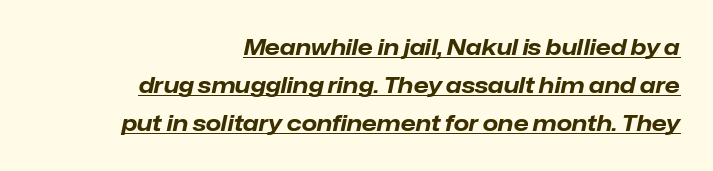
The image shows 22 px bold type, italic (leaning right); set right-aligned, line spacing 1.73x, normal letter spacing, underlined.
